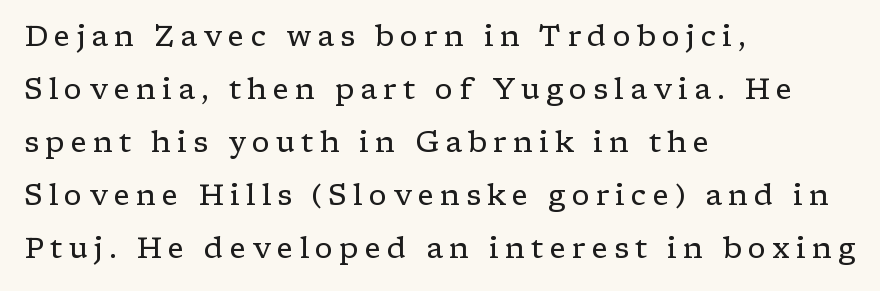
Every row of glyphs begins at an identical x-position on the left. You could only call the tracking loose — the letters float apart. Bold? No — there's no thickening of the strokes. The passage shown is typed in a proportional face where columns would drift. A typesetter would label this face a serif.
